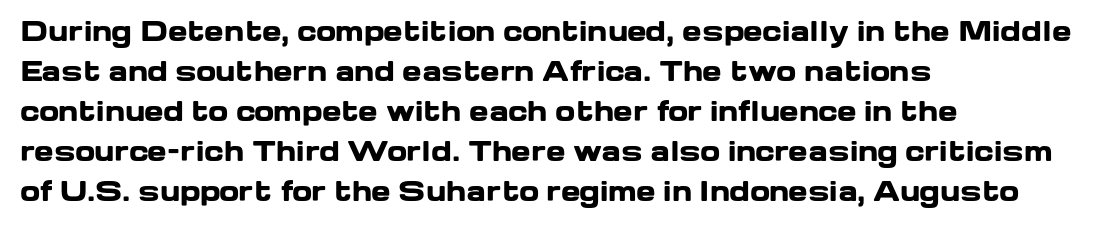
The image shows 26 px bold type, upright; set left-aligned, normal line spacing (1.54x), normal letter spacing, not underlined.
